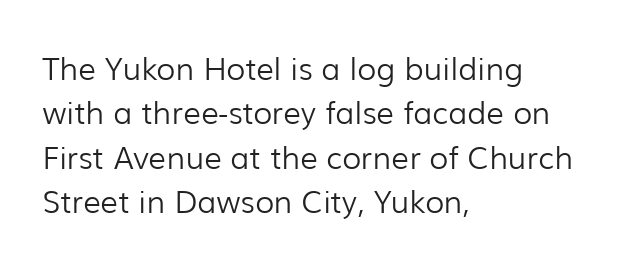
The image shows 31 px light sans-serif type, upright; set left-aligned, normal line spacing (1.43x), normal letter spacing, not underlined; low stroke contrast and a medium x-height.
